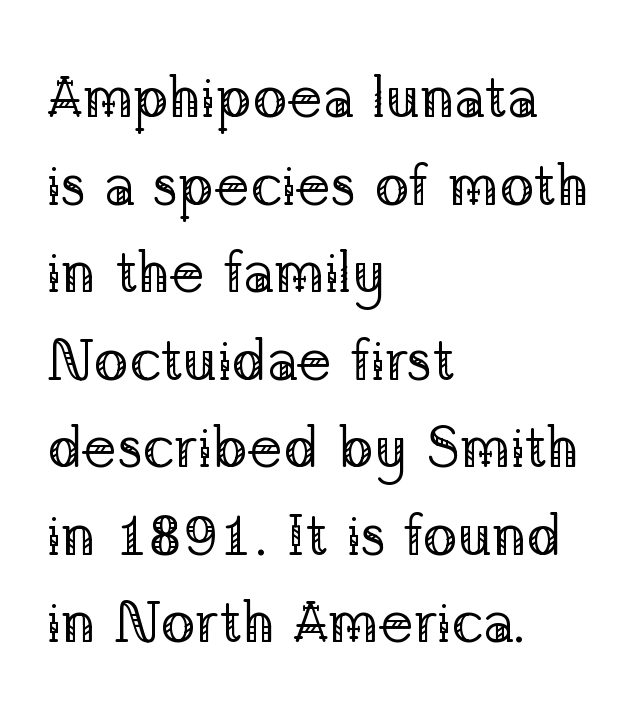
Spacing verdict: proportional, widths tailored to each character. Line spacing here is normal. Observe the serifs anchoring each vertical stroke in this sample. In terms of posture, this sample is upright. The rendering keeps characters at their native spacing.
